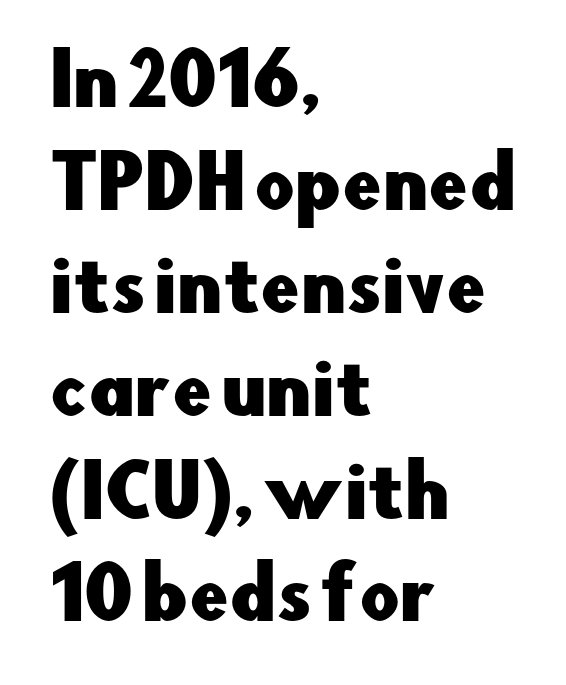
The image shows 70 px sans-serif type, upright; set left-aligned, normal line spacing (1.47x), normal letter spacing, not underlined; low stroke contrast and a small x-height.
